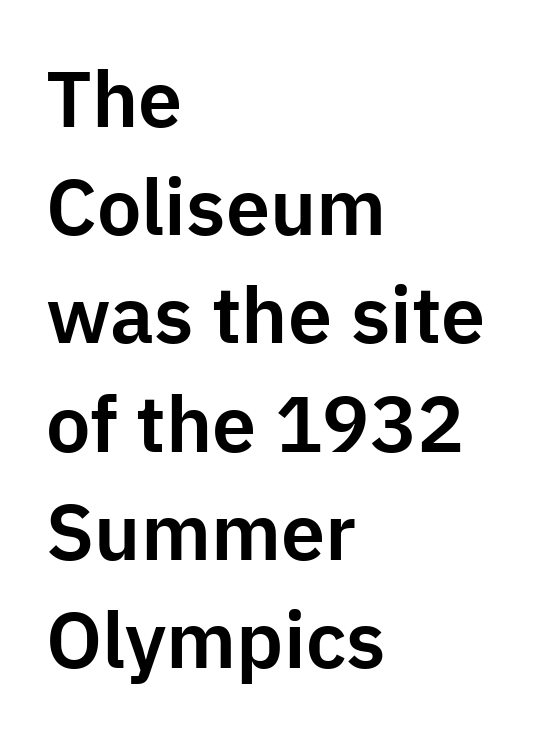
The face used here is proportionally spaced, like ordinary book or web type. Tall strokes in this sample are plumb rather than angled. Leftover space on each line is placed entirely after the last word. Successive baselines arrive at the customary interval. Serif or sans? Sans — the stroke terminals are bare.
